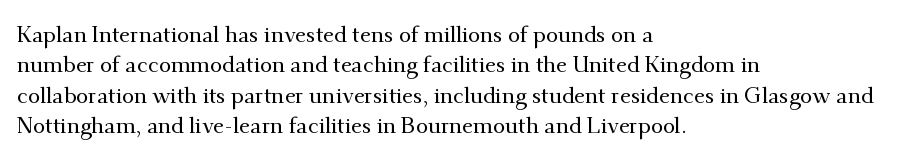
The image shows 22 px text type, upright; set left-aligned, normal line spacing (1.38x), normal letter spacing, not underlined.
